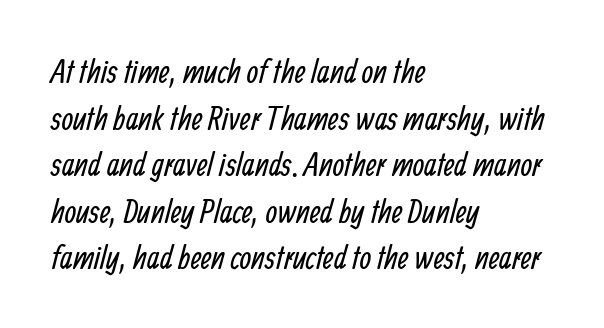
{"serif": "no", "bold": "no", "weight": "regular", "width": "condensed", "stroke_contrast": "low", "x_height": "medium", "monospaced": "no", "underline": "no", "align": "left", "line_spacing": "normal", "line_spacing_ratio": 1.41, "letter_spacing": "normal", "letter_spacing_em": 0.0, "glyph_px": 33}
